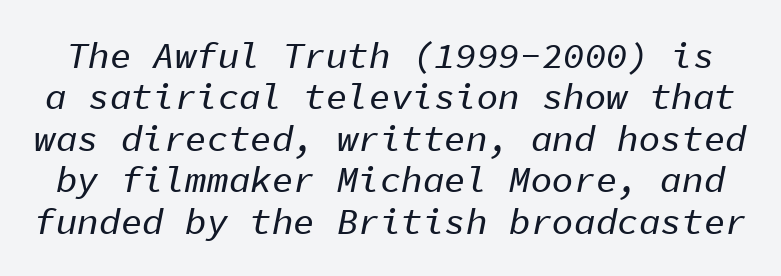
The image shows 36 px text type, italic (leaning right), monospaced; set tight line spacing (1.15x), normal letter spacing, not underlined; low stroke contrast and a medium x-height.
